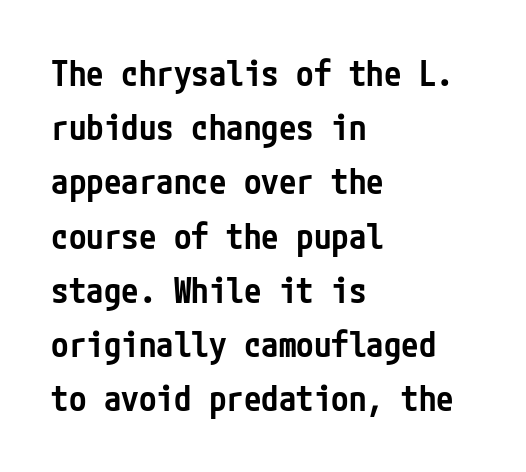
The image shows 35 px semibold, condensed sans-serif type, upright; set left-aligned, normal line spacing (1.55x), normal letter spacing, not underlined; low stroke contrast and a medium x-height.
